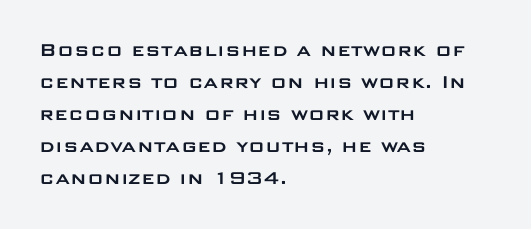
{"italic": "no", "underline": "no", "align": "left", "line_spacing": "normal", "line_spacing_ratio": 1.45, "letter_spacing": "normal", "letter_spacing_em": 0.0, "glyph_px": 22}
